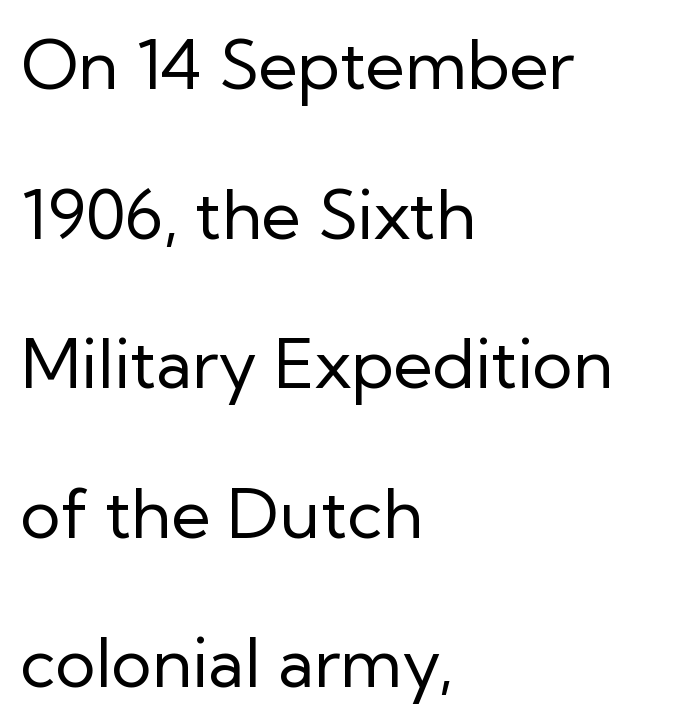
The image shows 68 px regular-weight sans-serif type, upright; set left-aligned, loose line spacing (2.2x), normal letter spacing, not underlined; low stroke contrast and a medium x-height.
